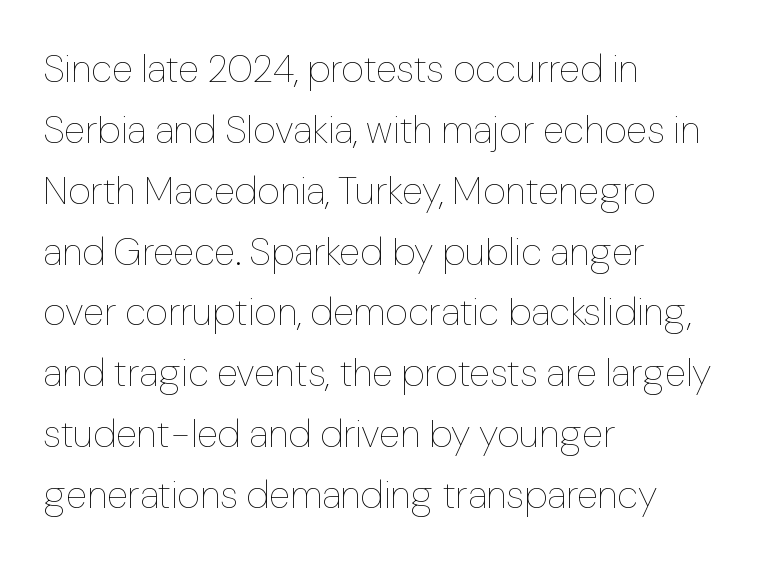
Q: Is the text bold? A: No.
Q: Is the text italic (slanted)? A: No, it is upright.
Q: Is the text underlined? A: No.
Q: How is the paragraph aligned? A: Left-aligned.
Q: Is the spacing between letters normal or unusually wide? A: Normal.
Q: Is the spacing between lines tight, normal or loose? A: Normal.
Q: Width (condensed, normal, or wide)? A: Normal.
Q: Stroke contrast? A: Low.
Q: x-height? A: Medium.
Q: Monospaced? A: No.
